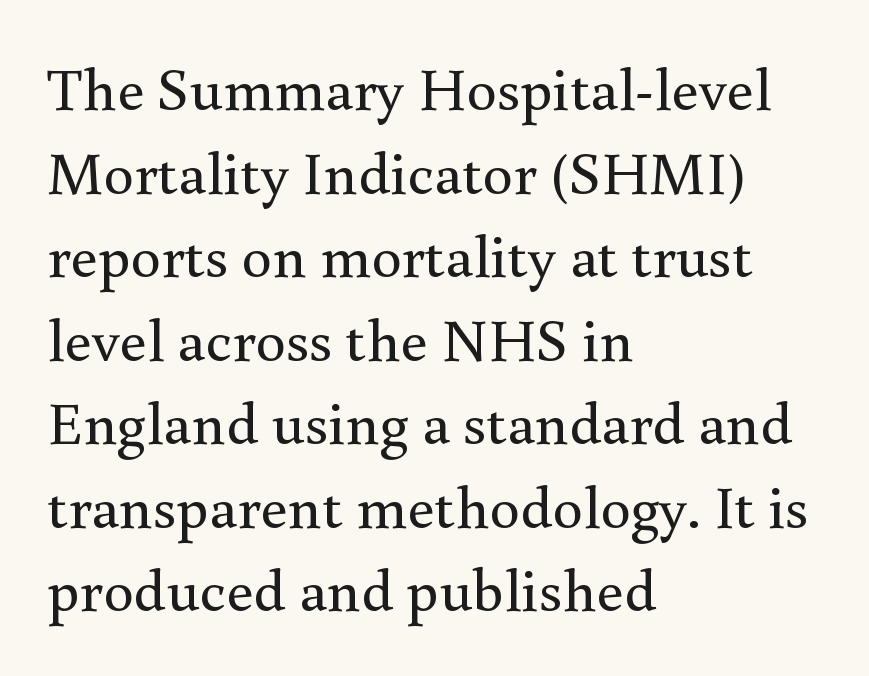
Q: Is the text bold? A: No.
Q: Is the text italic (slanted)? A: No, it is upright.
Q: Is the typeface a serif or a sans-serif typeface? A: Serif.
Q: Is the text underlined? A: No.
Q: How is the paragraph aligned? A: Left-aligned.
Q: Is the spacing between letters normal or unusually wide? A: Normal.
Q: Is the spacing between lines tight, normal or loose? A: Normal.
Q: Width (condensed, normal, or wide)? A: Normal.
Q: x-height? A: Small.
Q: Monospaced? A: No.
